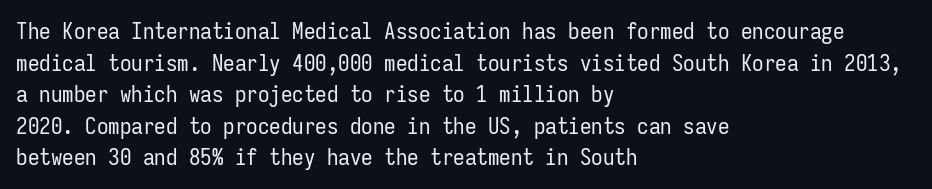
The strokes are not fattened; the text isn't bold. Beneath every word, the page is bare. Every row of glyphs begins at an identical x-position on the left. In terms of posture, this sample is upright.
